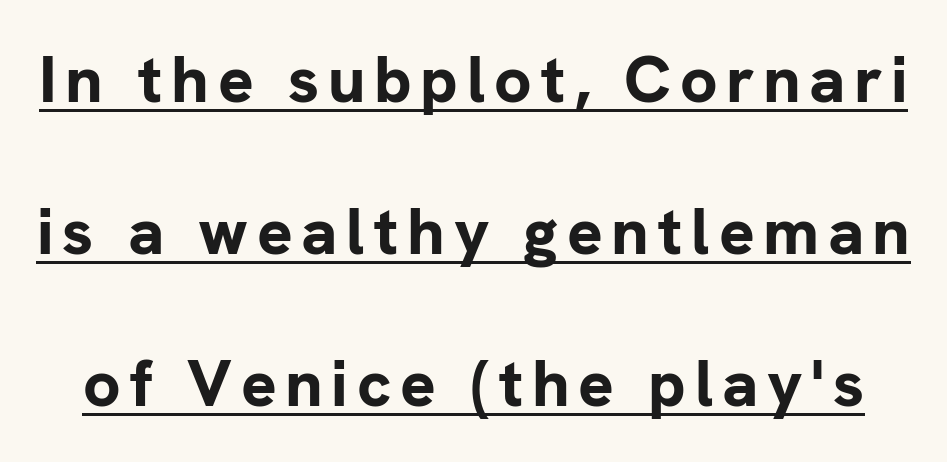
The image shows 66 px bold sans-serif type, upright; set loose line spacing (2.3x), underlined; low stroke contrast and a medium x-height.
